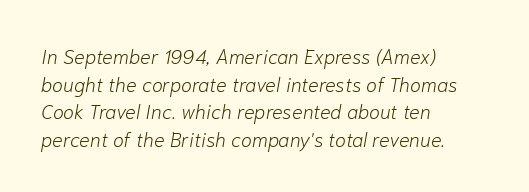
The image shows 20 px text type, italic (leaning right); set left-aligned, normal line spacing (1.38x), normal letter spacing, not underlined.
